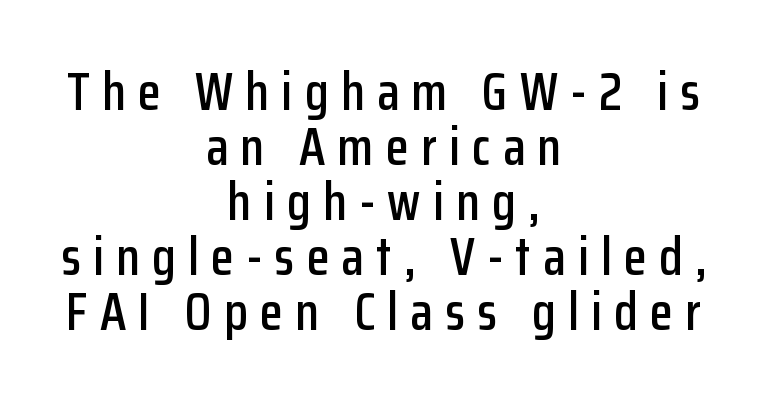
The image shows 53 px condensed sans-serif type, upright; set centered, tight line spacing (1.04x), unusually wide letter spacing (+0.23 em), not underlined; low stroke contrast and a medium x-height.
